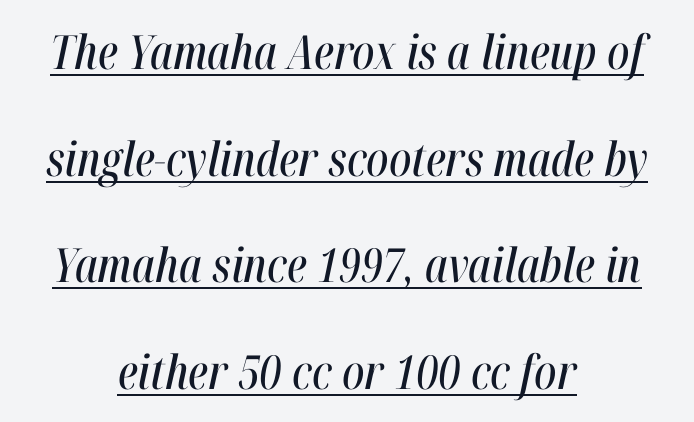
The image shows 47 px condensed type, italic (leaning right); set centered, loose line spacing (2.27x), normal letter spacing, underlined; high stroke contrast and a medium x-height.
